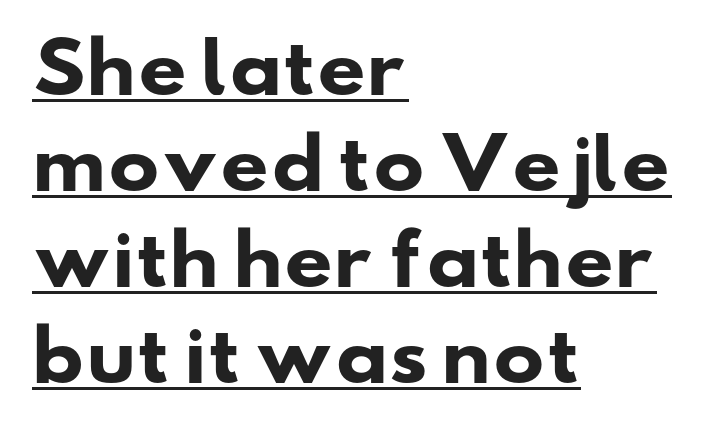
Q: Is the text bold? A: Yes.
Q: Is the typeface a serif or a sans-serif typeface? A: Sans-serif.
Q: Is the text underlined? A: Yes.
Q: How is the paragraph aligned? A: Left-aligned.
Q: Is the spacing between letters normal or unusually wide? A: Normal.
Q: Is the spacing between lines tight, normal or loose? A: Normal.
Q: Width (condensed, normal, or wide)? A: Wide.
Q: Stroke contrast? A: Low.
Q: x-height? A: Small.
Q: Monospaced? A: No.
